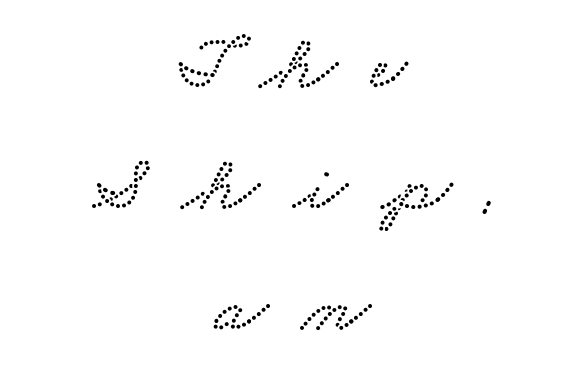
Q: Is the text underlined? A: No.
Q: How is the paragraph aligned? A: Centered.
Q: Is the spacing between letters normal or unusually wide? A: Unusually wide.
Q: Is the spacing between lines tight, normal or loose? A: Normal.
Q: Width (condensed, normal, or wide)? A: Wide.
Q: Stroke contrast? A: Low.
Q: x-height? A: Small.
Q: Monospaced? A: No.
